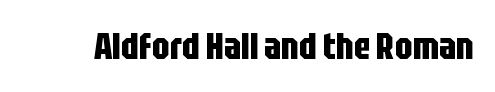
The letters advance in unequal steps, a hallmark of proportional type. Bare-footed words on every line. This is heavy type, rendered in bold. This is roman type, the default non-slanted kind. Serif or sans? Sans — the stroke terminals are bare.
